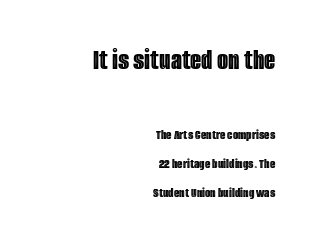
Q: Is the text italic (slanted)? A: No, it is upright.
Q: Is the text underlined? A: No.
Q: How is the paragraph aligned? A: Right-aligned.
Q: Is the spacing between letters normal or unusually wide? A: Normal.
Q: Is the spacing between lines tight, normal or loose? A: Loose.
Q: Which block of text is set in a larger size, the first (top) or the second (bottom)? A: The first (top) one.
Q: Width (condensed, normal, or wide)? A: Condensed.
Q: x-height? A: Large.
Q: Monospaced? A: No.
